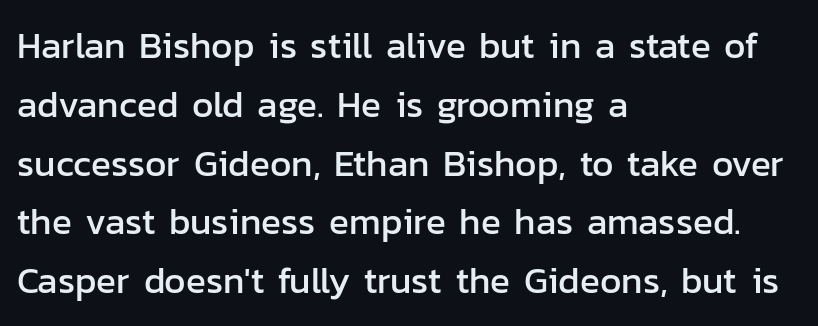
{"serif": "no", "italic": "no", "width": "normal", "stroke_contrast": "low", "x_height": "medium", "monospaced": "no", "underline": "no", "align": "left", "line_spacing": "normal", "line_spacing_ratio": 1.59, "letter_spacing": "normal", "letter_spacing_em": 0.0, "glyph_px": 37}
